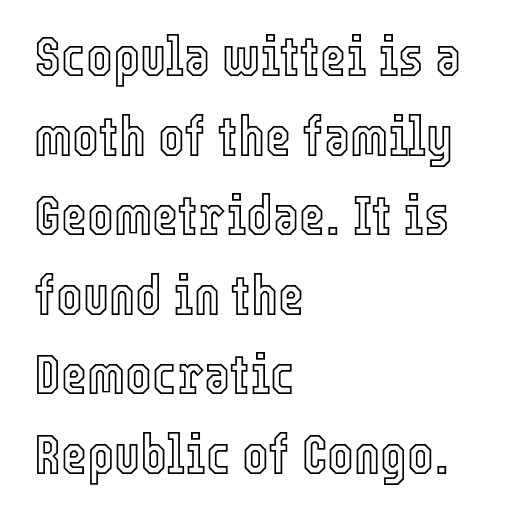
{"italic": "no", "width": "condensed", "x_height": "medium", "monospaced": "no", "underline": "no", "align": "left", "line_spacing": "normal", "line_spacing_ratio": 1.42, "letter_spacing": "normal", "letter_spacing_em": 0.0, "glyph_px": 56}
